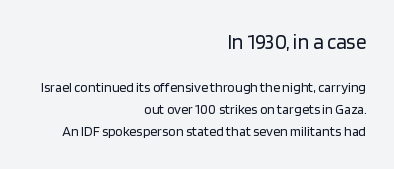
Q: Is the text bold? A: No.
Q: Is the text italic (slanted)? A: No, it is upright.
Q: Is the text underlined? A: No.
Q: How is the paragraph aligned? A: Right-aligned.
Q: Is the spacing between letters normal or unusually wide? A: Normal.
Q: Is the spacing between lines tight, normal or loose? A: Normal.
Q: Which block of text is set in a larger size, the first (top) or the second (bottom)? A: The first (top) one.
